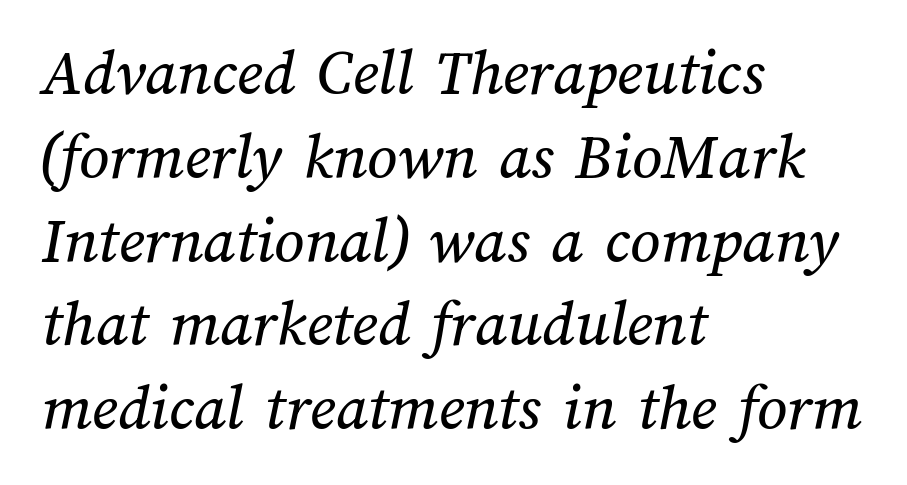
Q: Is the text underlined? A: No.
Q: How is the paragraph aligned? A: Left-aligned.
Q: Is the spacing between letters normal or unusually wide? A: Normal.
Q: Is the spacing between lines tight, normal or loose? A: Normal.
Q: Width (condensed, normal, or wide)? A: Normal.
Q: Stroke contrast? A: Medium.
Q: x-height? A: Medium.
Q: Monospaced? A: No.
